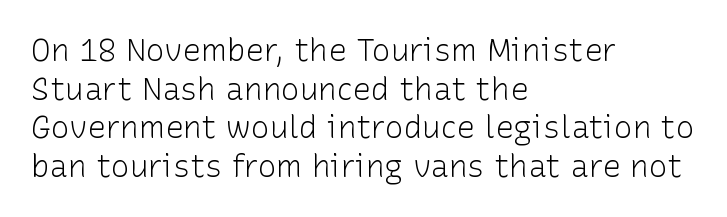
Q: Is the text bold? A: No.
Q: Is the text italic (slanted)? A: No, it is upright.
Q: Is the typeface a serif or a sans-serif typeface? A: Sans-serif.
Q: Is the text underlined? A: No.
Q: How is the paragraph aligned? A: Left-aligned.
Q: Is the spacing between letters normal or unusually wide? A: Normal.
Q: Is the spacing between lines tight, normal or loose? A: Normal.
Q: Width (condensed, normal, or wide)? A: Normal.
Q: Stroke contrast? A: Low.
Q: x-height? A: Medium.
Q: Monospaced? A: No.
